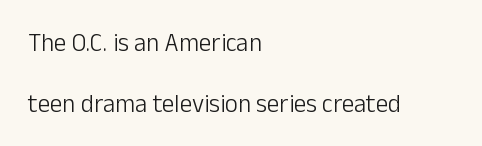
Q: Is the text bold? A: No.
Q: Is the text italic (slanted)? A: No, it is upright.
Q: Is the text underlined? A: No.
Q: How is the paragraph aligned? A: Left-aligned.
Q: Is the spacing between letters normal or unusually wide? A: Normal.
Q: Is the spacing between lines tight, normal or loose? A: Loose.
